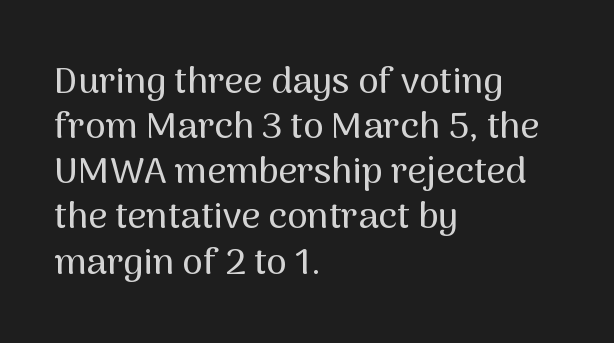
The image shows 37 px sans-serif type, upright; set left-aligned, line spacing 1.22x, normal letter spacing, not underlined; medium stroke contrast and a medium x-height.
